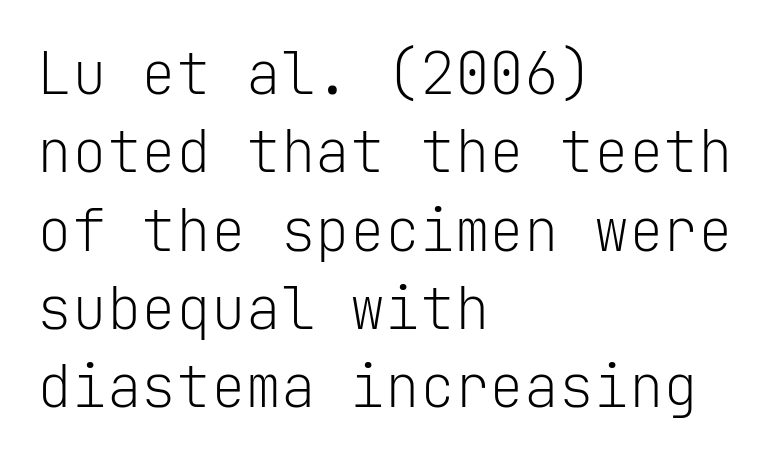
The image shows 58 px light sans-serif type, upright, monospaced; set left-aligned, normal line spacing (1.35x), normal letter spacing, not underlined; low stroke contrast and a medium x-height.
